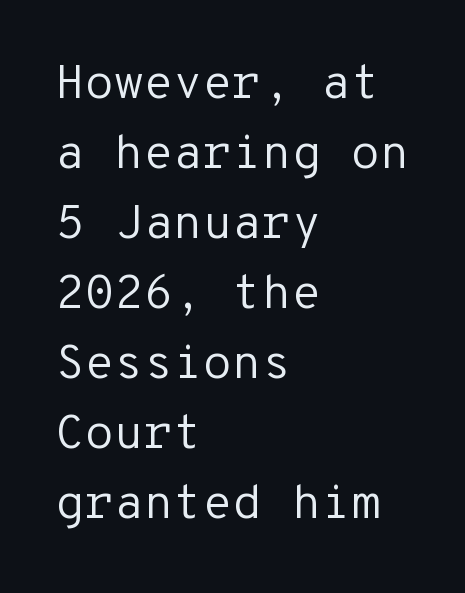
{"serif": "no", "italic": "no", "bold": "no", "weight": "regular", "width": "normal", "stroke_contrast": "low", "x_height": "medium", "monospaced": "yes", "underline": "no", "align": "left", "line_spacing": "normal", "line_spacing_ratio": 1.46, "letter_spacing": "normal", "letter_spacing_em": 0.0, "glyph_px": 48}
